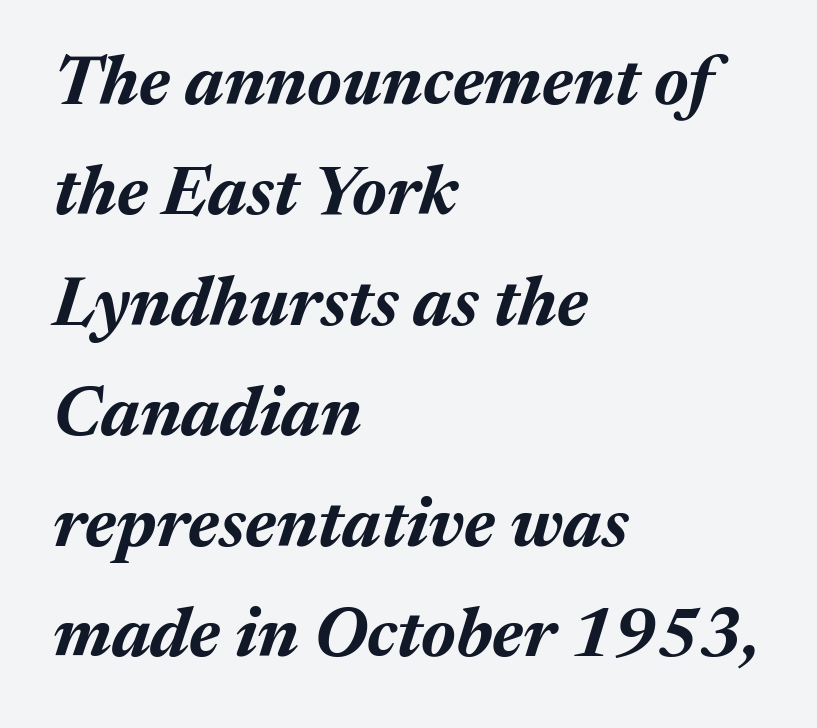
Unmarked baselines from the first word to the last. Emphasis by weight is at full strength: bold. Do the characters align in a grid? No, the font is proportional. Italic? Definitely — the glyphs are oblique. Default kerning and tracking; the words read as compact shapes. Notice how descenders clear the ascenders below comfortably — that's standard leading.
